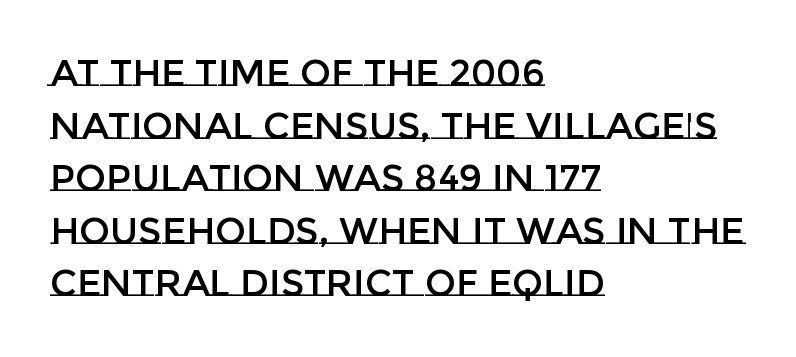
Q: Is the text italic (slanted)? A: No, it is upright.
Q: Is the text underlined? A: No.
Q: How is the paragraph aligned? A: Left-aligned.
Q: Is the spacing between letters normal or unusually wide? A: Normal.
Q: Is the spacing between lines tight, normal or loose? A: Normal.
Q: Width (condensed, normal, or wide)? A: Normal.
Q: Stroke contrast? A: Low.
Q: x-height? A: Large.
Q: Monospaced? A: No.
